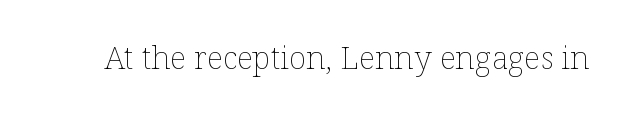
{"italic": "no", "bold": "no", "weight": "thin", "width": "normal", "stroke_contrast": "low", "x_height": "medium", "monospaced": "no", "underline": "no", "letter_spacing": "normal", "letter_spacing_em": 0.0, "glyph_px": 32}
